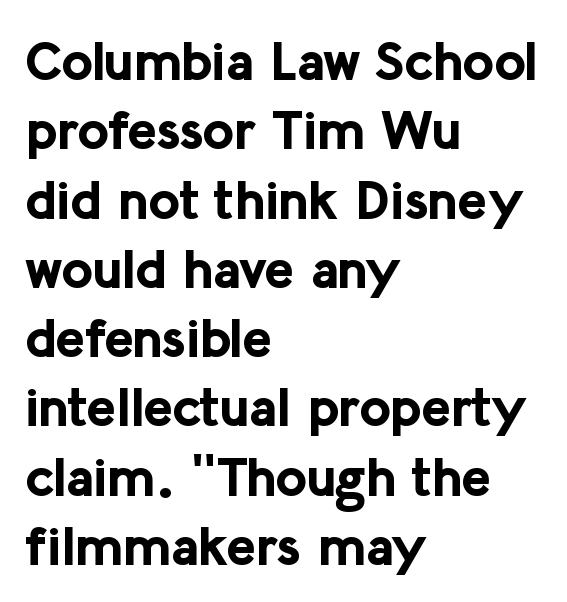
The image shows 55 px bold sans-serif type, upright; set left-aligned, normal line spacing (1.26x), normal letter spacing, not underlined; low stroke contrast and a medium x-height.
